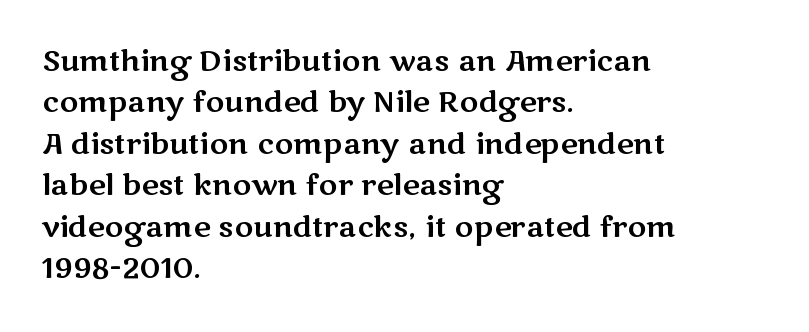
The image shows 29 px wide sans-serif type, upright; set left-aligned, normal line spacing (1.43x), normal letter spacing, not underlined; medium stroke contrast and a medium x-height.
